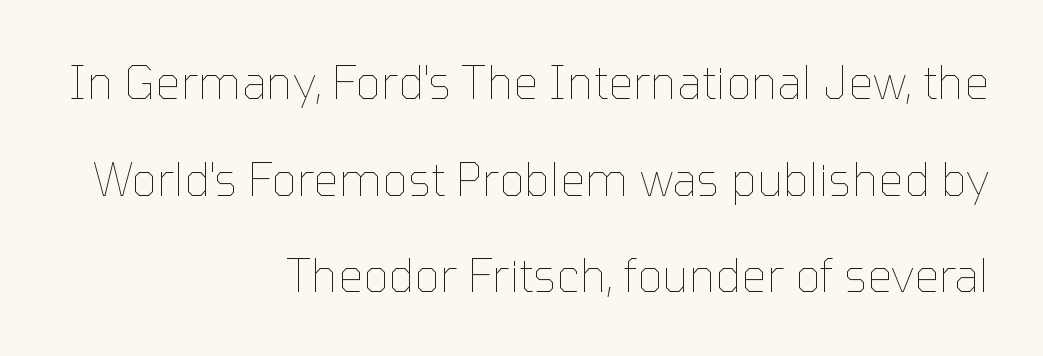
Q: Is the text bold? A: No.
Q: Is the text italic (slanted)? A: No, it is upright.
Q: Is the text underlined? A: No.
Q: How is the paragraph aligned? A: Right-aligned.
Q: Is the spacing between letters normal or unusually wide? A: Normal.
Q: Is the spacing between lines tight, normal or loose? A: Loose.
Q: Width (condensed, normal, or wide)? A: Normal.
Q: Stroke contrast? A: Low.
Q: x-height? A: Medium.
Q: Monospaced? A: No.
